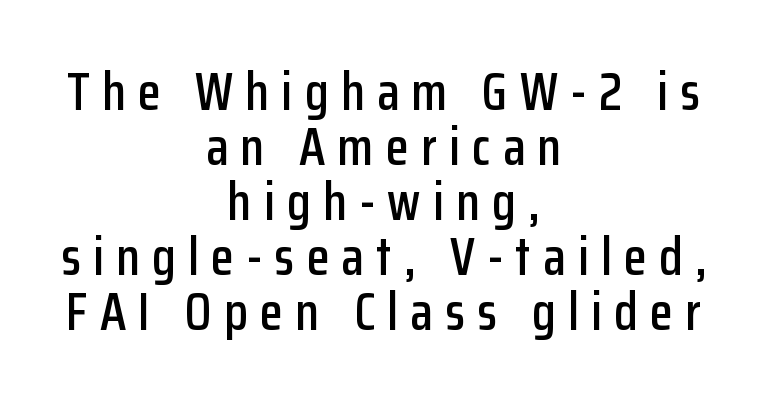
Q: Is the text italic (slanted)? A: No, it is upright.
Q: Is the typeface a serif or a sans-serif typeface? A: Sans-serif.
Q: Is the text underlined? A: No.
Q: How is the paragraph aligned? A: Centered.
Q: Is the spacing between letters normal or unusually wide? A: Unusually wide.
Q: Is the spacing between lines tight, normal or loose? A: Tight.
Q: Width (condensed, normal, or wide)? A: Condensed.
Q: Stroke contrast? A: Low.
Q: x-height? A: Medium.
Q: Monospaced? A: No.
